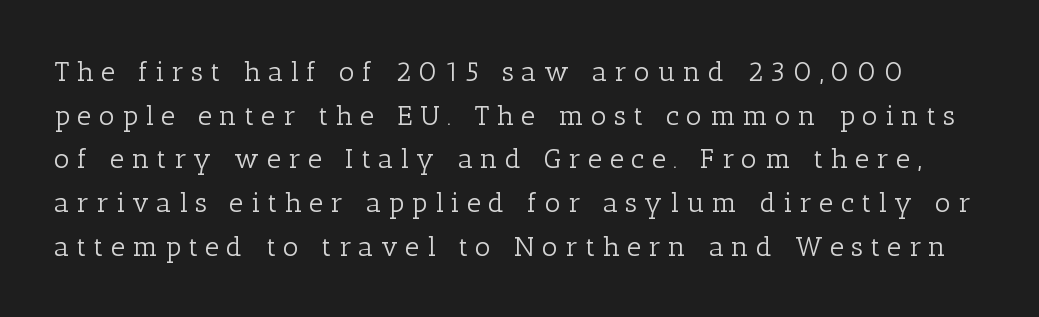
The block of text has a typical density, with ordinary space between rows. Quick note: not italic, upright. Caption: expanded tracking, letters set apart. The face used here is proportionally spaced, like ordinary book or web type.
